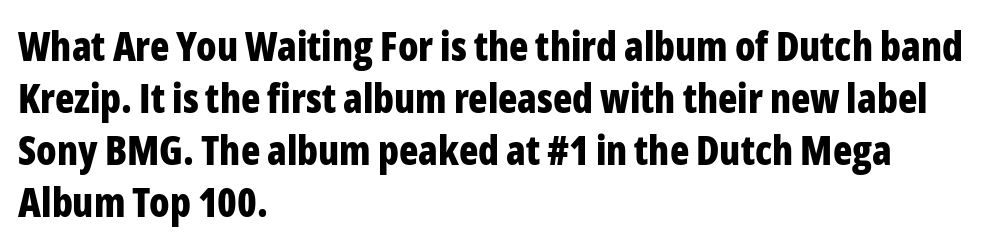
The strip under each line holds only bare page. Spacing between characters is what you'd get straight out of the box. It's the straight-up-and-down kind of type. Note the varied advance widths — an 'i' is clearly narrower than an 'm'.
